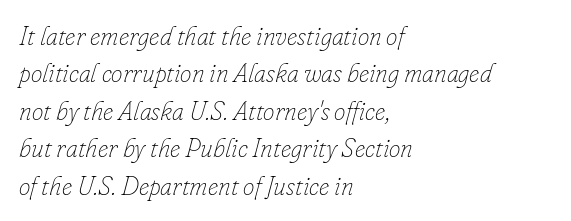
Counters stay open thanks to moderate or lighter strokes. Nothing unusual about the tracking: characters are spaced as the font intends. Quick note: interline space is typical. These lines are set flush left with a ragged right edge. Does the lettering tilt? It does — this is italic. Bare-footed words on every line.
